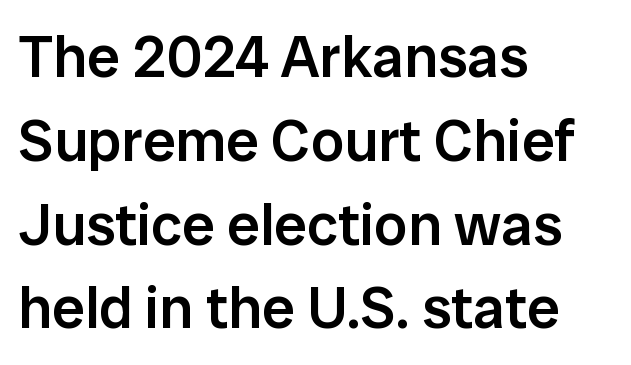
The image shows 59 px semibold sans-serif type, upright; set left-aligned, normal line spacing (1.42x), normal letter spacing, not underlined; low stroke contrast and a medium x-height.
